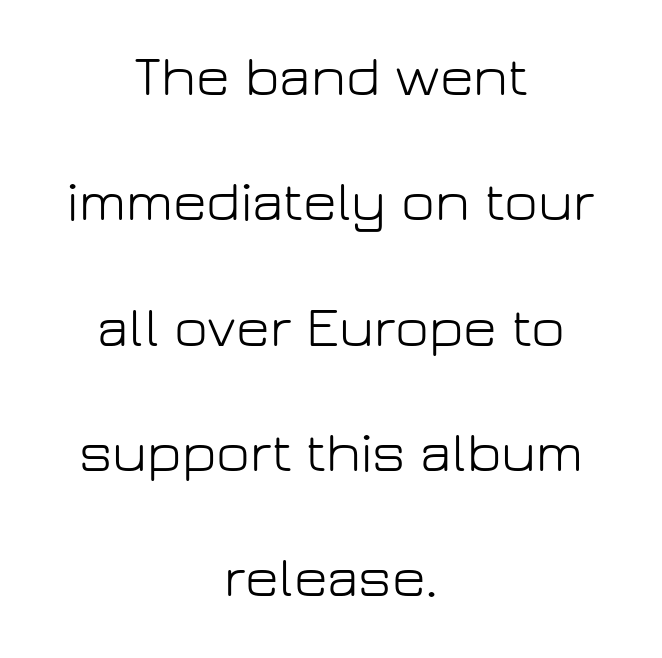
The image shows 58 px light sans-serif type, upright; set centered, loose line spacing (2.16x), normal letter spacing, not underlined; low stroke contrast and a medium x-height.
